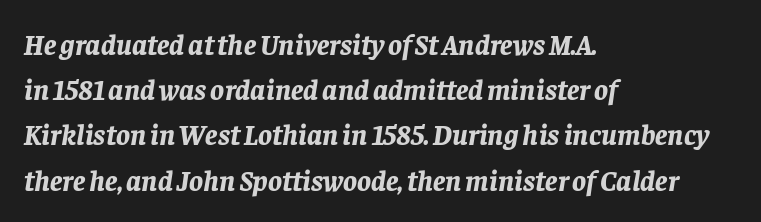
{"italic": "yes", "lean": "right", "slant_degrees": 8, "bold": "yes", "weight": "bold", "width": "normal", "stroke_contrast": "low", "x_height": "large", "monospaced": "no", "underline": "no", "align": "left", "line_spacing": "normal", "line_spacing_ratio": 1.56, "letter_spacing": "normal", "letter_spacing_em": 0.0, "glyph_px": 29}
